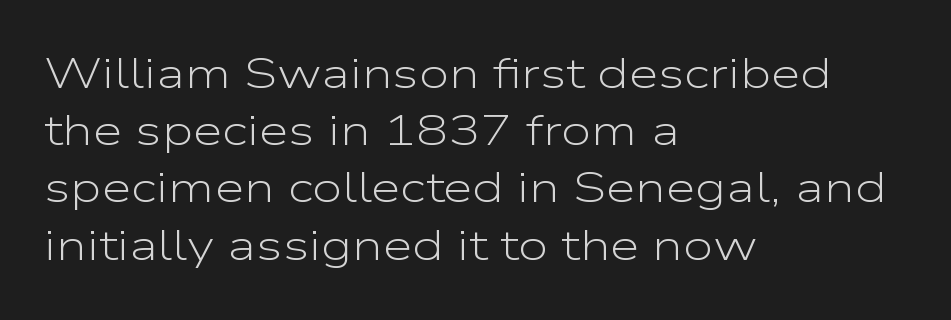
The image shows 43 px light, wide sans-serif type, upright; set left-aligned, normal line spacing (1.33x), normal letter spacing, not underlined; low stroke contrast and a medium x-height.
